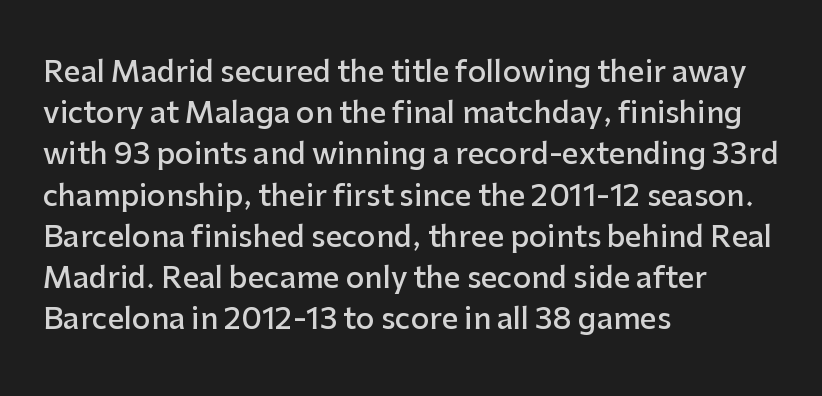
Q: Is the text bold? A: Semi-bold.
Q: Is the text italic (slanted)? A: No, it is upright.
Q: Is the typeface a serif or a sans-serif typeface? A: Sans-serif.
Q: Is the text underlined? A: No.
Q: How is the paragraph aligned? A: Left-aligned.
Q: Is the spacing between letters normal or unusually wide? A: Normal.
Q: Is the spacing between lines tight, normal or loose? A: Normal.
Q: Width (condensed, normal, or wide)? A: Normal.
Q: Stroke contrast? A: Low.
Q: x-height? A: Medium.
Q: Monospaced? A: No.
